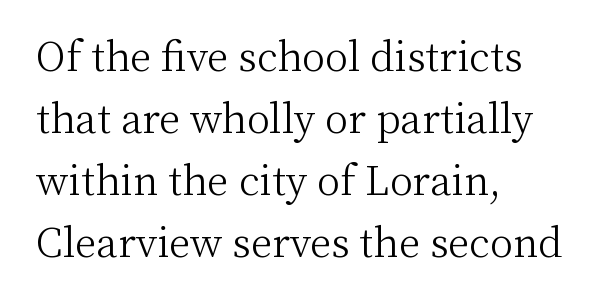
The image shows 39 px light serif type, upright; set left-aligned, normal line spacing (1.59x), normal letter spacing, not underlined; medium stroke contrast and a medium x-height.
